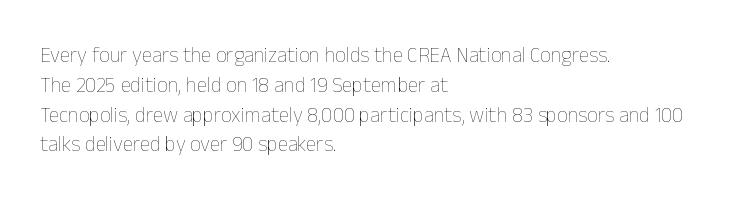
{"italic": "no", "bold": "no", "underline": "no", "align": "left", "line_spacing": "normal", "line_spacing_ratio": 1.42, "letter_spacing": "normal", "letter_spacing_em": 0.0, "glyph_px": 21}
